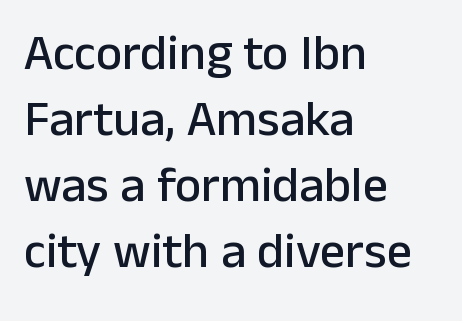
The image shows 50 px sans-serif type, upright; set left-aligned, normal line spacing (1.32x), normal letter spacing, not underlined; low stroke contrast and a medium x-height.
